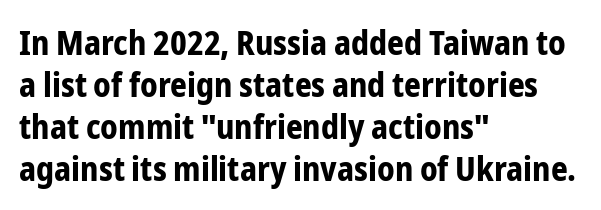
There is no visible air inserted between adjacent glyphs. Students, this is bold: see how much ink each stroke carries. Leftover space on each line is placed entirely after the last word. The lettering stays uniformly vertical, giving the passage a roman look.
